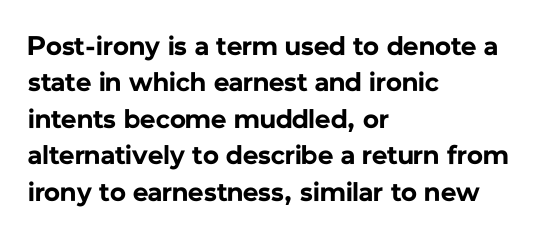
{"italic": "no", "bold": "yes", "underline": "no", "align": "left", "line_spacing": "normal", "line_spacing_ratio": 1.35, "letter_spacing": "normal", "letter_spacing_em": 0.0, "glyph_px": 27}
